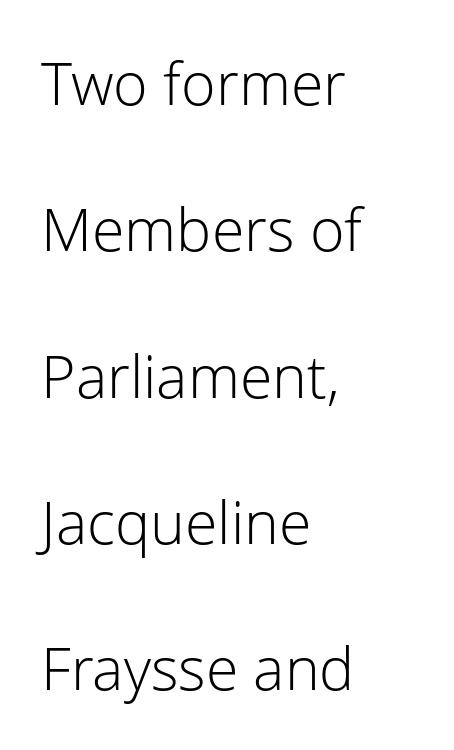
The image shows 59 px light sans-serif type, upright; set left-aligned, loose line spacing (2.48x), normal letter spacing, not underlined; low stroke contrast and a medium x-height.
